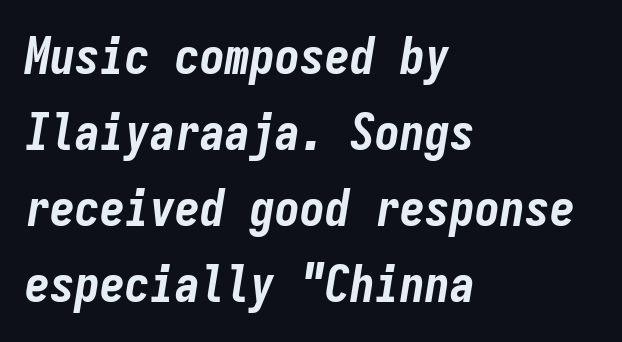
{"italic": "yes", "lean": "right", "slant_degrees": 9, "bold": "yes", "weight": "bold", "width": "condensed", "stroke_contrast": "low", "x_height": "medium", "monospaced": "yes", "underline": "no", "align": "left", "line_spacing": "normal", "line_spacing_ratio": 1.52, "letter_spacing": "normal", "letter_spacing_em": 0.0, "glyph_px": 50}
